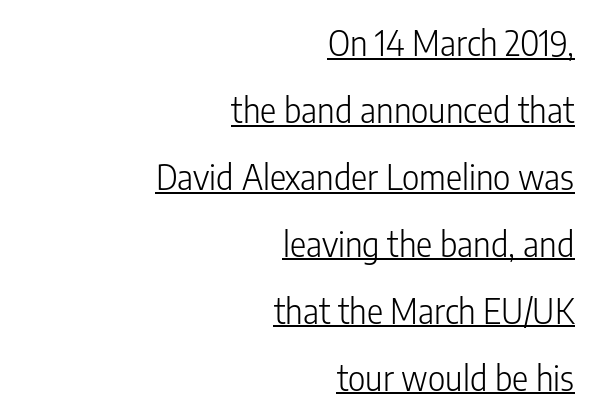
Q: Is the text bold? A: No.
Q: Is the text italic (slanted)? A: No, it is upright.
Q: Is the typeface a serif or a sans-serif typeface? A: Sans-serif.
Q: Is the text underlined? A: Yes.
Q: How is the paragraph aligned? A: Right-aligned.
Q: Is the spacing between letters normal or unusually wide? A: Normal.
Q: Is the spacing between lines tight, normal or loose? A: Loose.
Q: Width (condensed, normal, or wide)? A: Condensed.
Q: Stroke contrast? A: Low.
Q: x-height? A: Medium.
Q: Monospaced? A: No.
